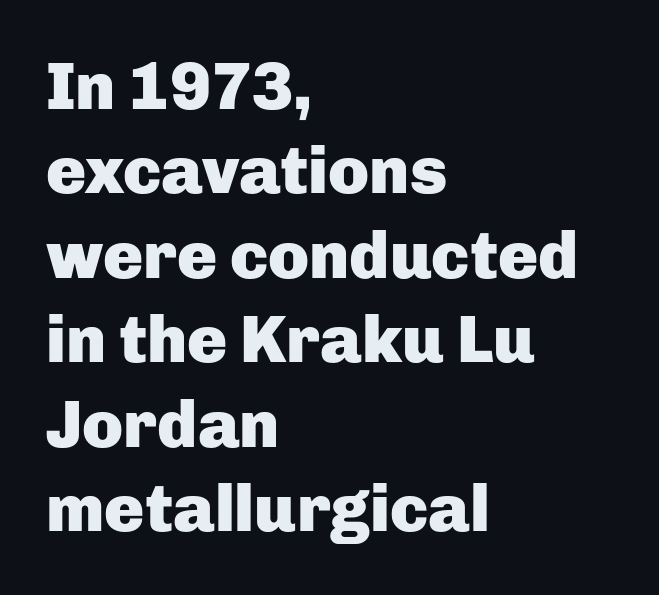
The image shows 67 px heavy sans-serif type, upright; set left-aligned, normal line spacing (1.26x), normal letter spacing, not underlined; low stroke contrast and a medium x-height.
